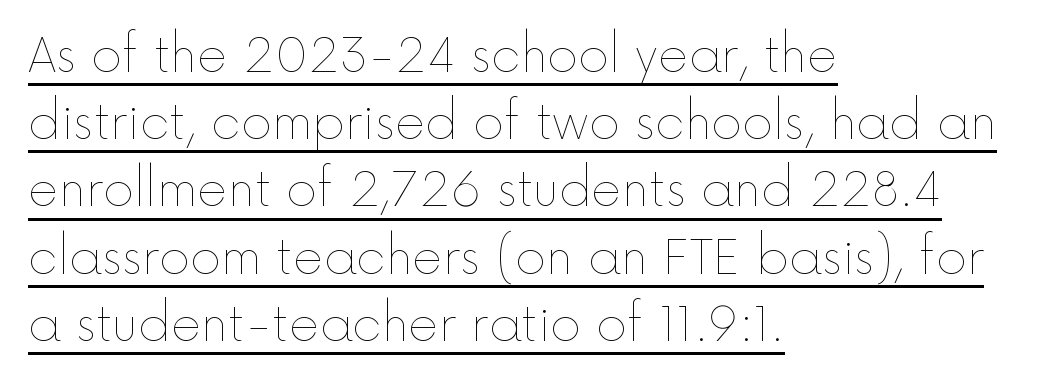
The face used here is proportionally spaced, like ordinary book or web type. Tracking value appears to be zero — textbook default spacing. Line starts are locked; line ends wander. Unbolded letterforms with no extra heft. Do the letters lean? They stand straight.
